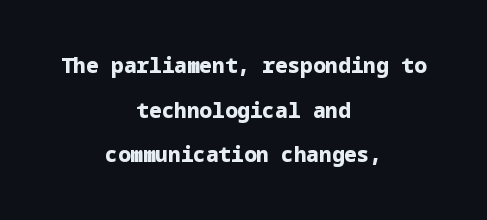
{"italic": "no", "bold": "yes", "underline": "no", "align": "center", "line_spacing": "loose", "line_spacing_ratio": 2.13, "letter_spacing": "normal", "letter_spacing_em": 0.0, "glyph_px": 21}
